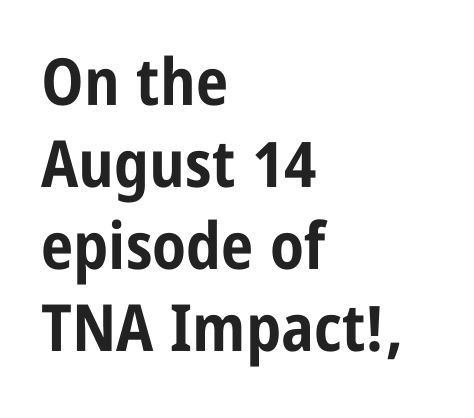
The image shows 65 px bold, condensed sans-serif type, upright; set left-aligned, normal line spacing (1.26x), normal letter spacing, not underlined; low stroke contrast and a large x-height.
